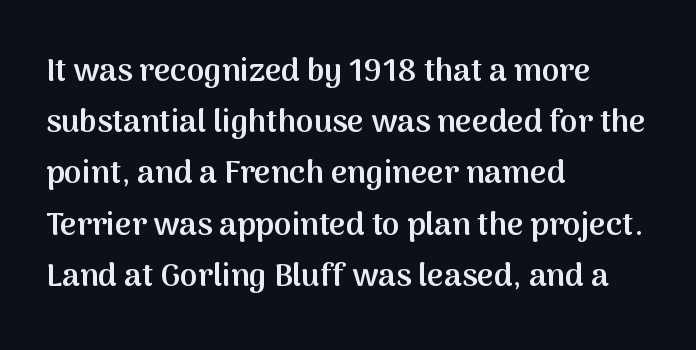
Q: Is the text bold? A: Semi-bold.
Q: Is the text italic (slanted)? A: No, it is upright.
Q: Is the typeface a serif or a sans-serif typeface? A: Sans-serif.
Q: Is the text underlined? A: No.
Q: How is the paragraph aligned? A: Left-aligned.
Q: Is the spacing between letters normal or unusually wide? A: Normal.
Q: Is the spacing between lines tight, normal or loose? A: Normal.
Q: Width (condensed, normal, or wide)? A: Normal.
Q: Stroke contrast? A: Medium.
Q: x-height? A: Medium.
Q: Monospaced? A: No.
